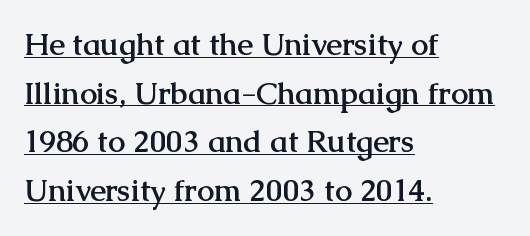
The image shows 31 px semibold serif type, upright; set left-aligned, normal line spacing (1.57x), normal letter spacing, underlined; medium stroke contrast and a medium x-height.
